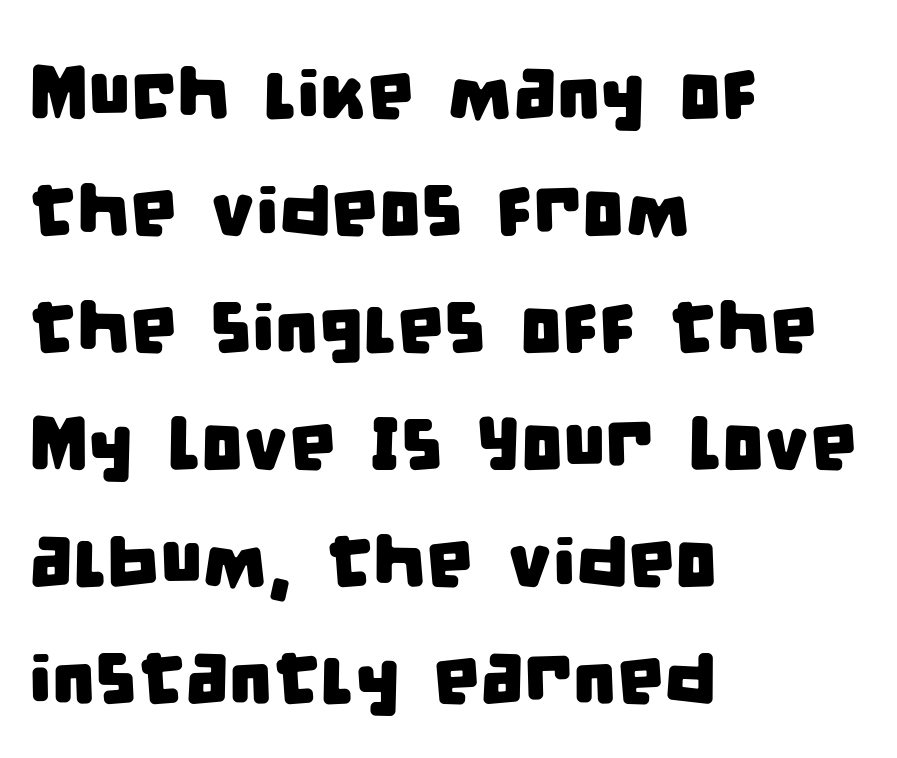
Q: Is the typeface a serif or a sans-serif typeface? A: Sans-serif.
Q: Is the text underlined? A: No.
Q: How is the paragraph aligned? A: Left-aligned.
Q: Is the spacing between letters normal or unusually wide? A: Normal.
Q: Is the spacing between lines tight, normal or loose? A: Normal.
Q: Width (condensed, normal, or wide)? A: Condensed.
Q: Stroke contrast? A: Low.
Q: x-height? A: Large.
Q: Monospaced? A: No.
